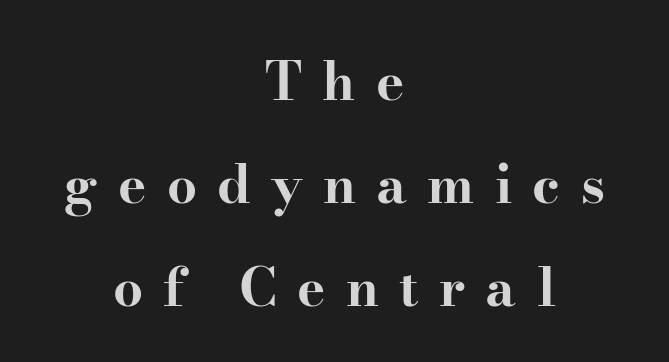
Q: Is the text bold? A: Yes.
Q: Is the text italic (slanted)? A: No, it is upright.
Q: Is the typeface a serif or a sans-serif typeface? A: Serif.
Q: Is the text underlined? A: No.
Q: How is the paragraph aligned? A: Centered.
Q: Is the spacing between letters normal or unusually wide? A: Unusually wide.
Q: Is the spacing between lines tight, normal or loose? A: Loose.
Q: Width (condensed, normal, or wide)? A: Wide.
Q: Stroke contrast? A: High.
Q: x-height? A: Small.
Q: Monospaced? A: No.
